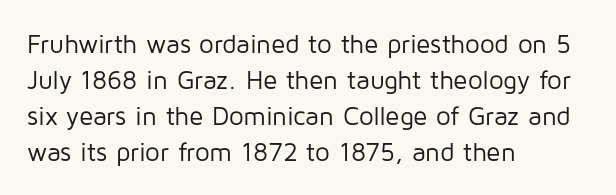
{"italic": "no", "bold": "no", "underline": "no", "align": "left", "line_spacing": "normal", "line_spacing_ratio": 1.39, "letter_spacing": "normal", "letter_spacing_em": 0.0, "glyph_px": 26}
